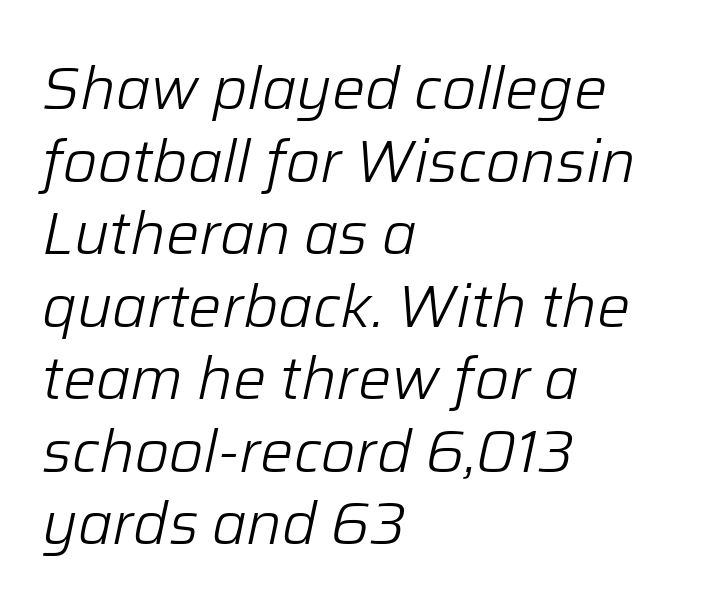
The image shows 59 px light type, italic (leaning right); set left-aligned, line spacing 1.23x, normal letter spacing, not underlined; low stroke contrast and a medium x-height.
